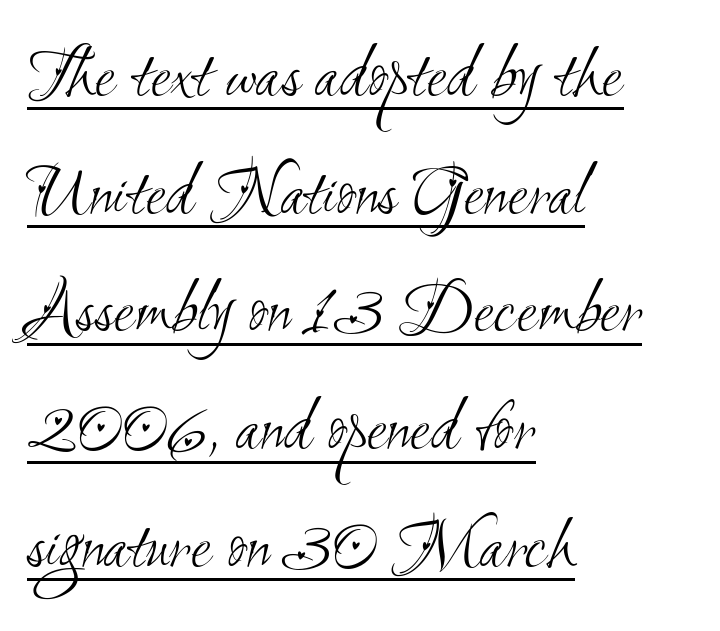
{"serif": "no", "bold": "no", "weight": "light", "width": "condensed", "stroke_contrast": "medium", "x_height": "small", "monospaced": "no", "underline": "yes", "align": "left", "line_spacing": "normal", "line_spacing_ratio": 1.57, "letter_spacing": "normal", "letter_spacing_em": 0.0, "glyph_px": 75}
